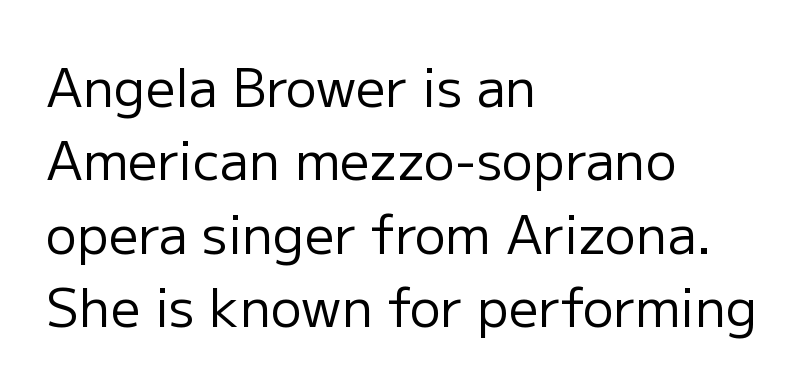
The image shows 52 px regular-weight sans-serif type, upright; set left-aligned, normal line spacing (1.41x), normal letter spacing, not underlined; low stroke contrast and a medium x-height.
